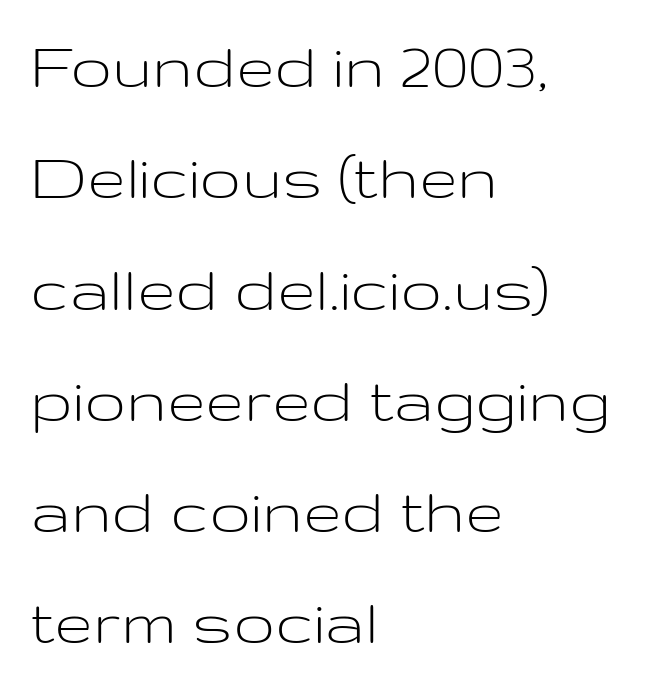
The rendering shows plain stroke endings on the letterforms — a sans-serif design. One-word summary of the alignment: left. The rendering uses natural spacing where letterforms have individual widths. Unmarked baselines from the first word to the last.
